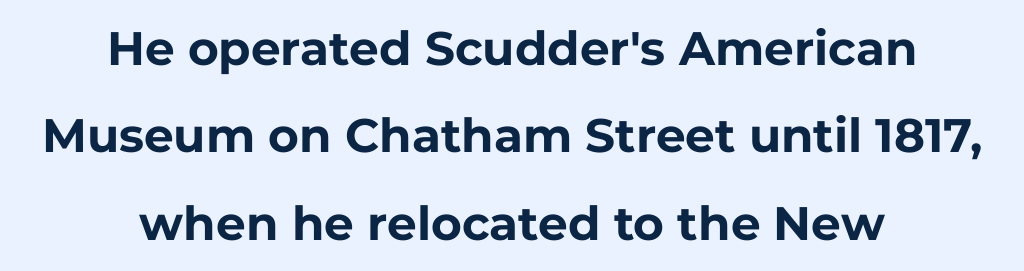
{"serif": "no", "italic": "no", "bold": "yes", "weight": "bold", "width": "normal", "stroke_contrast": "low", "x_height": "medium", "monospaced": "no", "underline": "no", "align": "center", "line_spacing_ratio": 1.86, "letter_spacing": "normal", "letter_spacing_em": 0.0, "glyph_px": 47}
